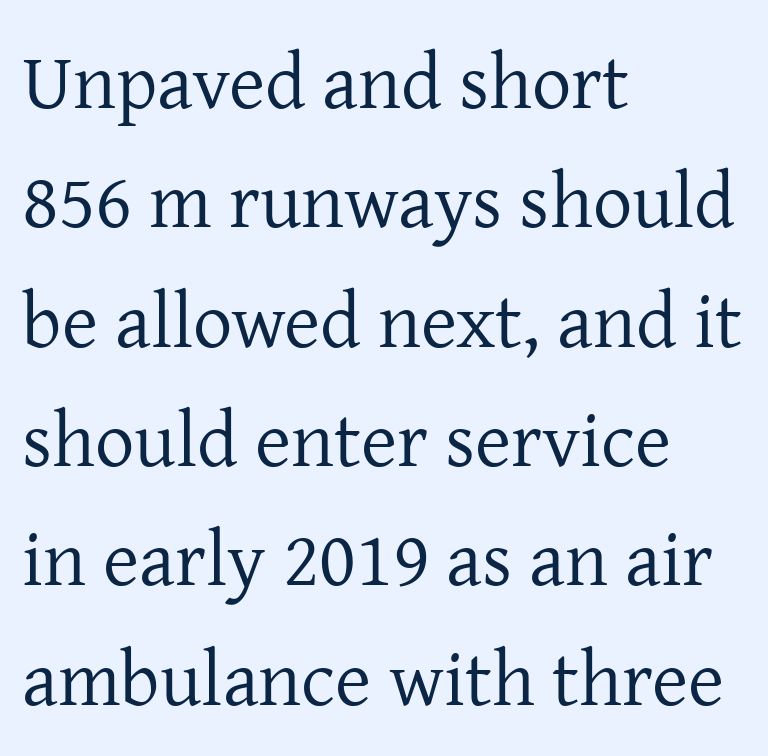
No extra ink here — the face is not bold. Nobody touched the tracking dial on this one. These lines are rendered in a variable-pitch font. How would I describe the line gaps? Plain and ordinary. Posture: vertical.
